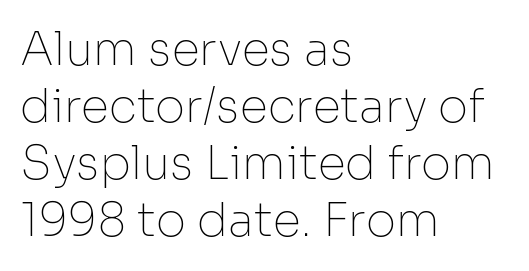
The image shows 46 px thin sans-serif type, upright; set left-aligned, line spacing 1.24x, normal letter spacing, not underlined; low stroke contrast and a medium x-height.
